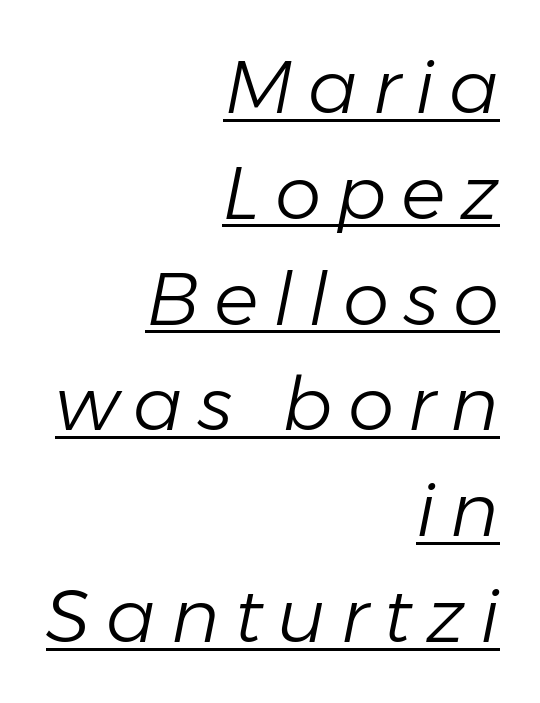
Stroke thickness stays within the range of a standard reading face or lighter. The whole block is typeset with a tilt. Short note: letters widely spaced. Line endings align vertically; line beginnings do not.
